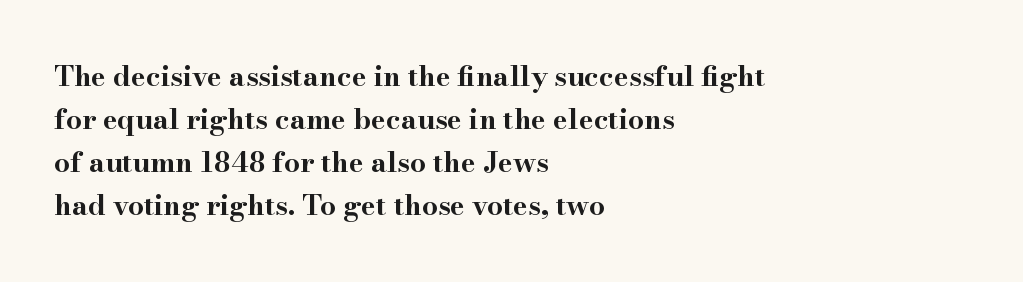
Q: Is the text bold? A: Yes.
Q: Is the text italic (slanted)? A: No, it is upright.
Q: Is the typeface a serif or a sans-serif typeface? A: Serif.
Q: Is the text underlined? A: No.
Q: How is the paragraph aligned? A: Left-aligned.
Q: Is the spacing between letters normal or unusually wide? A: Normal.
Q: Is the spacing between lines tight, normal or loose? A: Normal.
Q: Width (condensed, normal, or wide)? A: Wide.
Q: Stroke contrast? A: High.
Q: x-height? A: Small.
Q: Monospaced? A: No.
